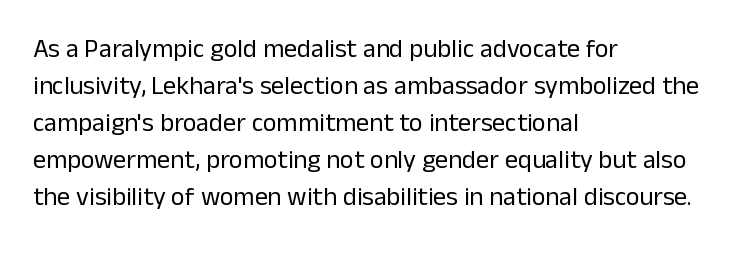
The image shows 26 px text type, upright; set left-aligned, normal line spacing (1.42x), normal letter spacing, not underlined.
